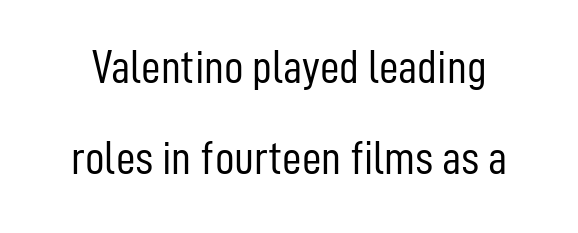
The image shows 48 px light, condensed sans-serif type, upright; set loose line spacing (1.9x), normal letter spacing, not underlined; low stroke contrast and a medium x-height.
